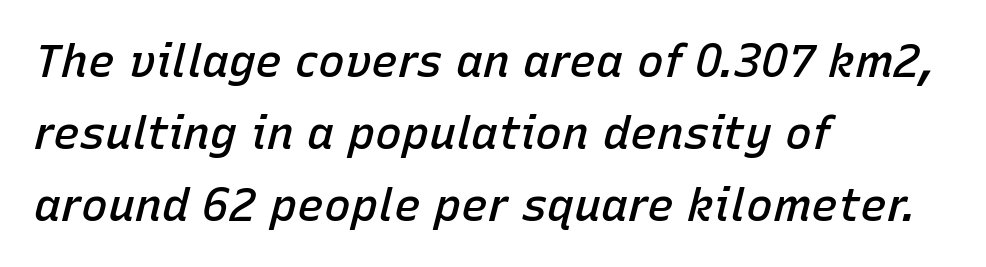
{"italic": "yes", "lean": "right", "slant_degrees": 15, "bold": "semi", "weight": "semibold", "width": "normal", "stroke_contrast": "low", "x_height": "medium", "monospaced": "no", "underline": "no", "align": "left", "line_spacing": "normal", "line_spacing_ratio": 1.6, "letter_spacing": "normal", "letter_spacing_em": 0.0, "glyph_px": 45}
